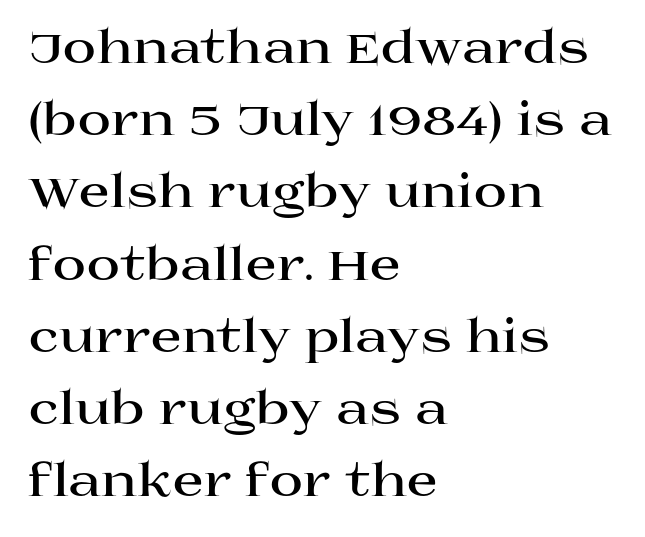
Q: Is the text bold? A: Yes.
Q: Is the text italic (slanted)? A: No, it is upright.
Q: Is the typeface a serif or a sans-serif typeface? A: Serif.
Q: Is the text underlined? A: No.
Q: How is the paragraph aligned? A: Left-aligned.
Q: Is the spacing between letters normal or unusually wide? A: Normal.
Q: Is the spacing between lines tight, normal or loose? A: Normal.
Q: Width (condensed, normal, or wide)? A: Wide.
Q: Stroke contrast? A: High.
Q: x-height? A: Large.
Q: Monospaced? A: No.
